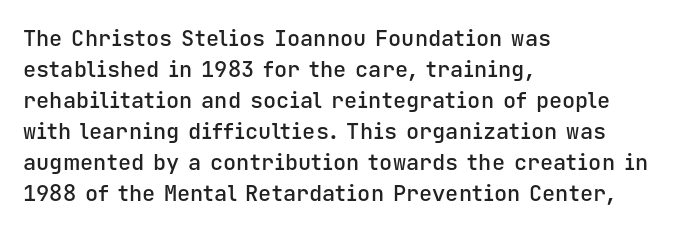
The image shows 22 px text type, upright; set left-aligned, normal line spacing (1.41x), normal letter spacing, not underlined.
